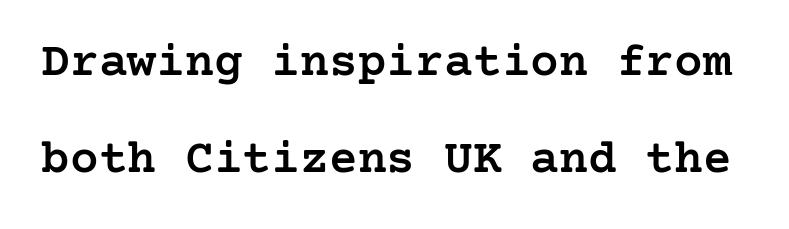
Q: Is the text bold? A: Semi-bold.
Q: Is the text italic (slanted)? A: No, it is upright.
Q: Is the typeface a serif or a sans-serif typeface? A: Serif.
Q: Is the text underlined? A: No.
Q: Is the spacing between letters normal or unusually wide? A: Normal.
Q: Is the spacing between lines tight, normal or loose? A: Loose.
Q: Width (condensed, normal, or wide)? A: Normal.
Q: Stroke contrast? A: Low.
Q: x-height? A: Medium.
